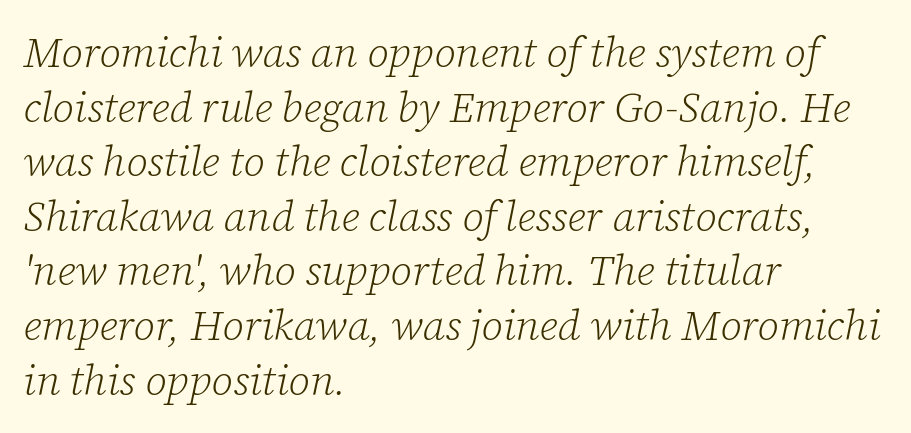
Q: Is the text bold? A: No.
Q: Is the text italic (slanted)? A: Yes, it leans right by about 12 degrees.
Q: Is the typeface a serif or a sans-serif typeface? A: Serif.
Q: Is the text underlined? A: No.
Q: How is the paragraph aligned? A: Left-aligned.
Q: Is the spacing between letters normal or unusually wide? A: Normal.
Q: Is the spacing between lines tight, normal or loose? A: Normal.
Q: Width (condensed, normal, or wide)? A: Normal.
Q: Stroke contrast? A: Low.
Q: x-height? A: Medium.
Q: Monospaced? A: No.
